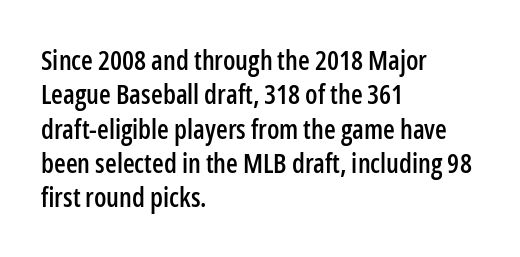
{"italic": "no", "underline": "no", "align": "left", "line_spacing": "normal", "line_spacing_ratio": 1.27, "letter_spacing": "normal", "letter_spacing_em": 0.0, "glyph_px": 27}
